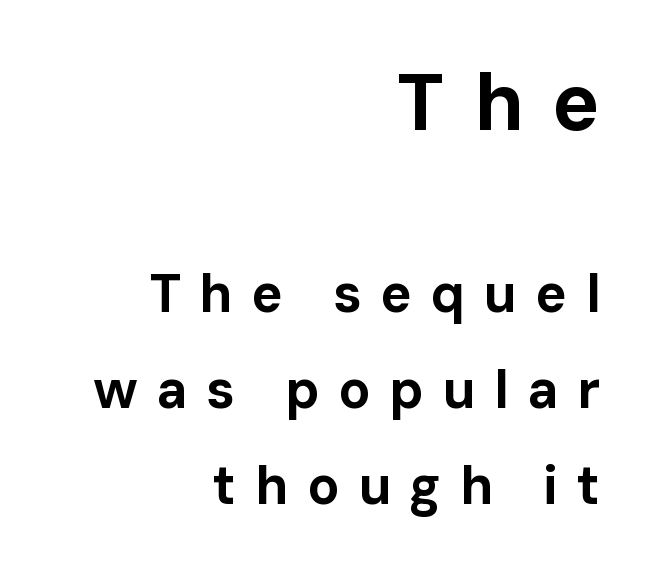
Q: Is the text bold? A: Yes.
Q: Is the text italic (slanted)? A: No, it is upright.
Q: Is the typeface a serif or a sans-serif typeface? A: Sans-serif.
Q: Is the text underlined? A: No.
Q: How is the paragraph aligned? A: Right-aligned.
Q: Is the spacing between letters normal or unusually wide? A: Unusually wide.
Q: Which block of text is set in a larger size, the first (top) or the second (bottom)? A: The first (top) one.
Q: Width (condensed, normal, or wide)? A: Normal.
Q: Stroke contrast? A: Low.
Q: x-height? A: Medium.
Q: Monospaced? A: No.
